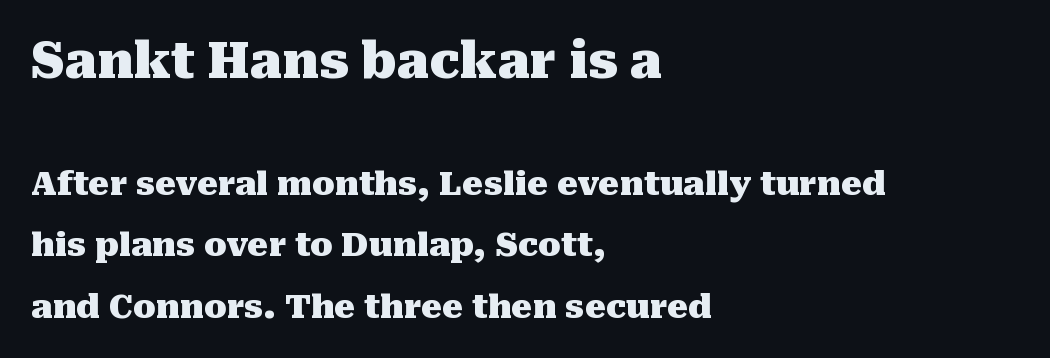
Q: Is the text bold? A: Yes.
Q: Is the text italic (slanted)? A: No, it is upright.
Q: Is the typeface a serif or a sans-serif typeface? A: Serif.
Q: Is the text underlined? A: No.
Q: How is the paragraph aligned? A: Left-aligned.
Q: Is the spacing between letters normal or unusually wide? A: Normal.
Q: Which block of text is set in a larger size, the first (top) or the second (bottom)? A: The first (top) one.
Q: Width (condensed, normal, or wide)? A: Normal.
Q: Stroke contrast? A: Medium.
Q: x-height? A: Medium.
Q: Monospaced? A: No.
